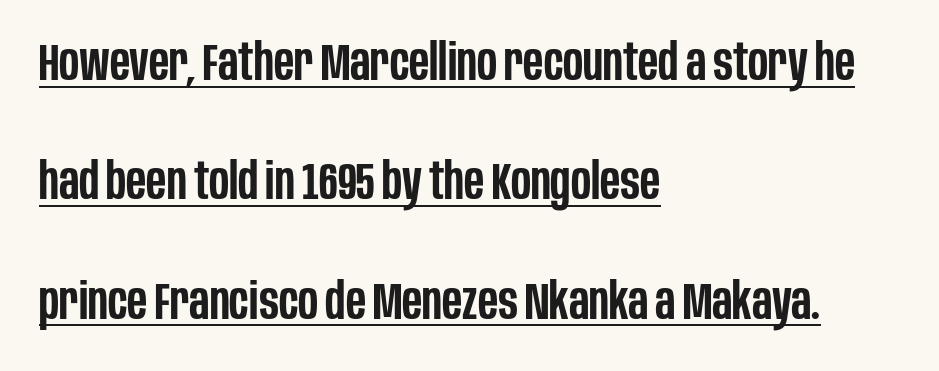
Honestly, the rows look like they've been pulled way apart. Underline: present. The passage shown is typed in a proportional face where columns would drift. Posture: vertical.
